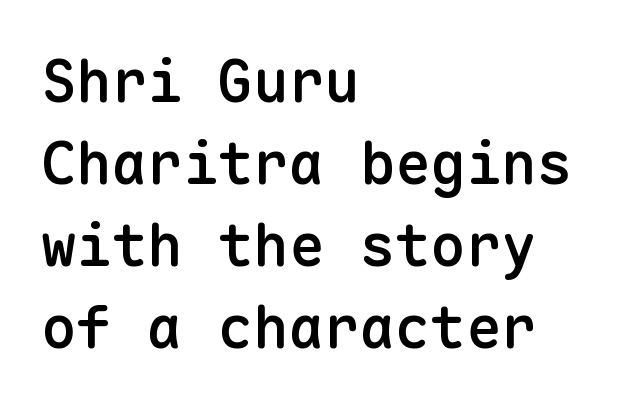
Q: Is the text bold? A: Semi-bold.
Q: Is the text italic (slanted)? A: No, it is upright.
Q: Is the typeface a serif or a sans-serif typeface? A: Sans-serif.
Q: Is the text underlined? A: No.
Q: How is the paragraph aligned? A: Left-aligned.
Q: Is the spacing between letters normal or unusually wide? A: Normal.
Q: Is the spacing between lines tight, normal or loose? A: Normal.
Q: Width (condensed, normal, or wide)? A: Normal.
Q: Stroke contrast? A: Low.
Q: x-height? A: Medium.
Q: Monospaced? A: Yes.
